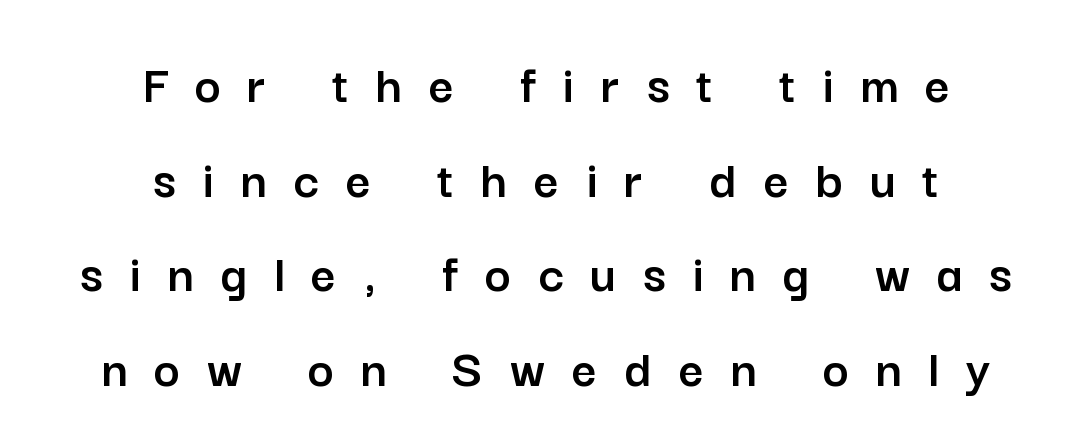
Q: Is the text italic (slanted)? A: No, it is upright.
Q: Is the typeface a serif or a sans-serif typeface? A: Sans-serif.
Q: Is the text underlined? A: No.
Q: How is the paragraph aligned? A: Centered.
Q: Is the spacing between letters normal or unusually wide? A: Unusually wide.
Q: Width (condensed, normal, or wide)? A: Normal.
Q: Stroke contrast? A: Low.
Q: x-height? A: Medium.
Q: Monospaced? A: No.
